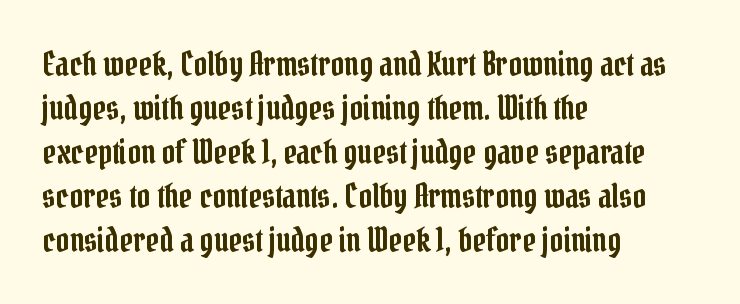
Q: Is the text italic (slanted)? A: No, it is upright.
Q: Is the typeface a serif or a sans-serif typeface? A: Serif.
Q: Is the text underlined? A: No.
Q: How is the paragraph aligned? A: Left-aligned.
Q: Is the spacing between letters normal or unusually wide? A: Normal.
Q: Is the spacing between lines tight, normal or loose? A: Normal.
Q: Width (condensed, normal, or wide)? A: Condensed.
Q: Stroke contrast? A: Low.
Q: x-height? A: Medium.
Q: Monospaced? A: No.
